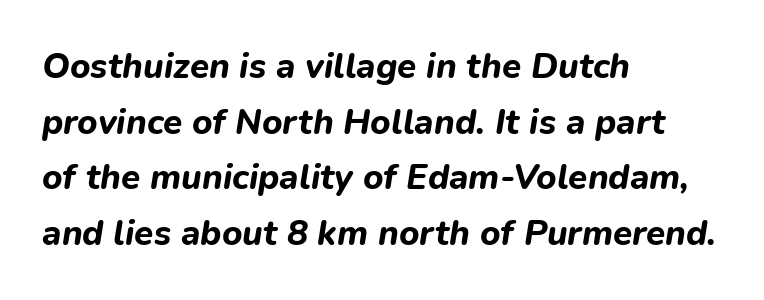
{"italic": "yes", "lean": "right", "slant_degrees": 9, "bold": "yes", "weight": "bold", "width": "normal", "stroke_contrast": "low", "x_height": "medium", "monospaced": "no", "underline": "no", "align": "left", "line_spacing": "normal", "line_spacing_ratio": 1.59, "letter_spacing": "normal", "letter_spacing_em": 0.0, "glyph_px": 35}
